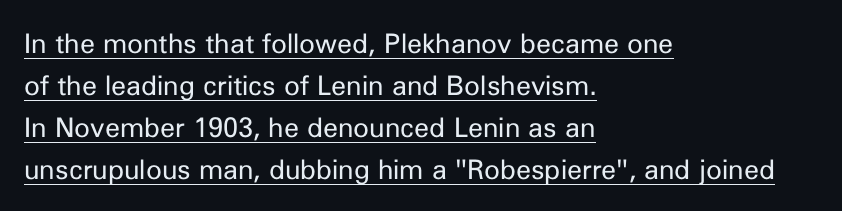
The text block is weighted toward the left margin, trailing off unevenly rightward. The line-height multiplier appears to be the usual default. This sample carries an underscore along the baseline area. Tracking here is standard; glyphs follow each other at the usual distance. Is the type heavy? It reads as light-to-regular instead. The font's upright variant was chosen for this text.
